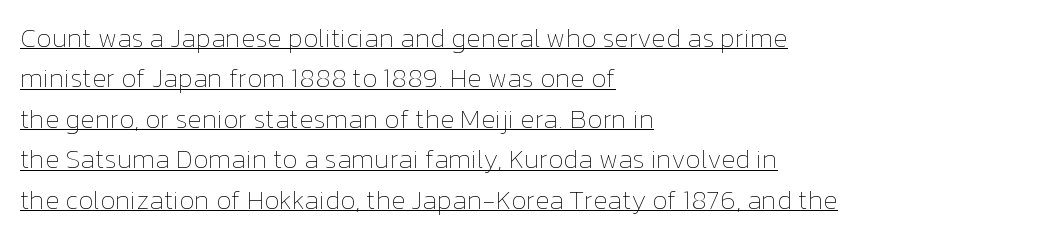
{"italic": "no", "bold": "no", "underline": "yes", "align": "left", "line_spacing": "normal", "line_spacing_ratio": 1.5, "letter_spacing": "normal", "letter_spacing_em": 0.0, "glyph_px": 27}
